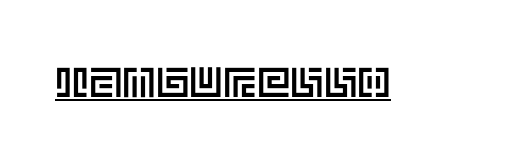
Q: Is the text italic (slanted)? A: No, it is upright.
Q: Is the text underlined? A: Yes.
Q: Is the spacing between letters normal or unusually wide? A: Normal.
Q: Width (condensed, normal, or wide)? A: Normal.
Q: x-height? A: Large.
